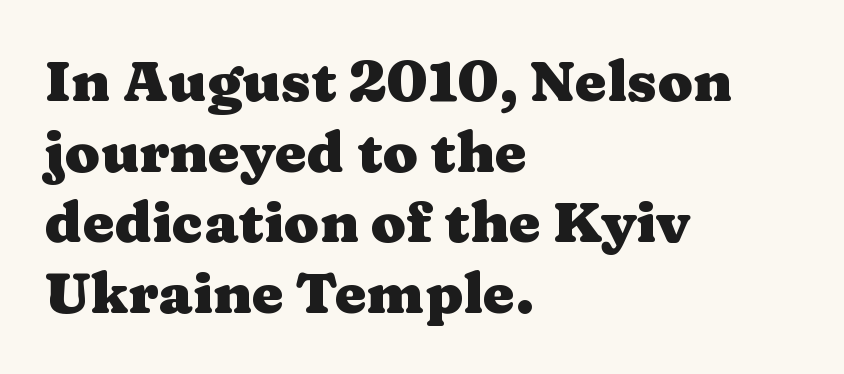
Italic: no, the glyphs are upright roman. Does the type have serifs? Yes, each stem ends in a small foot. The horizontal fit of the characters is conventional and even. Strokes here are thick enough to call this a true bold. Do the characters align in a grid? No, the font is proportional. The setting favours the left margin, as ordinary paragraphs usually do.
